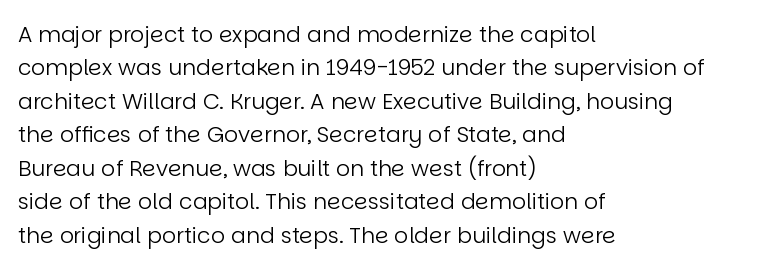
The image shows 22 px text type, upright; set left-aligned, normal line spacing (1.52x), normal letter spacing, not underlined.
